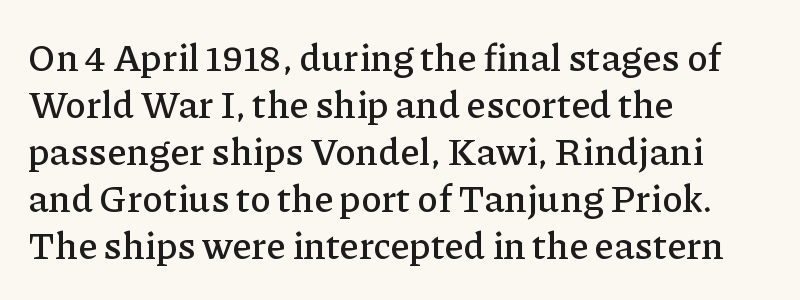
{"serif": "yes", "italic": "no", "width": "normal", "stroke_contrast": "low", "x_height": "medium", "monospaced": "no", "underline": "no", "align": "left", "line_spacing_ratio": 1.24, "letter_spacing": "normal", "letter_spacing_em": 0.0, "glyph_px": 38}
